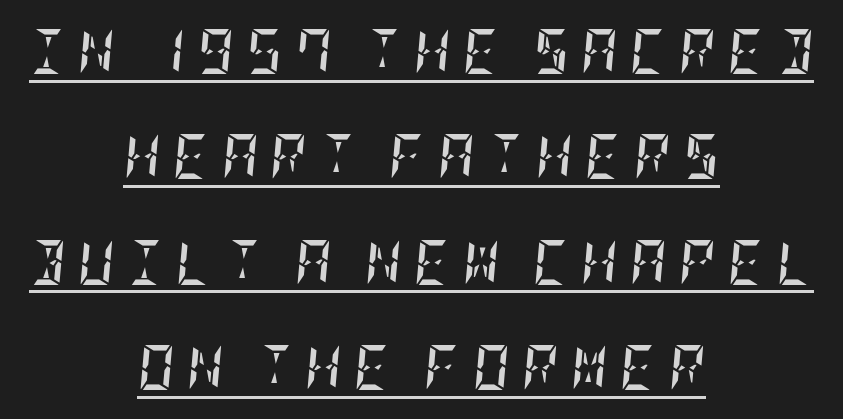
{"italic": "yes", "lean": "right", "slant_degrees": 5, "bold": "yes", "weight": "semibold", "width": "condensed", "stroke_contrast": "low", "x_height": "large", "underline": "yes", "align": "center", "line_spacing": "loose", "line_spacing_ratio": 2.34, "letter_spacing": "wide", "letter_spacing_em": 0.27, "glyph_px": 45}
